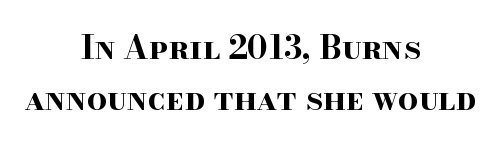
Q: Is the text bold? A: Yes.
Q: Is the text italic (slanted)? A: No, it is upright.
Q: Is the typeface a serif or a sans-serif typeface? A: Serif.
Q: Is the text underlined? A: No.
Q: How is the paragraph aligned? A: Centered.
Q: Is the spacing between letters normal or unusually wide? A: Normal.
Q: Is the spacing between lines tight, normal or loose? A: Normal.
Q: Width (condensed, normal, or wide)? A: Wide.
Q: Stroke contrast? A: High.
Q: x-height? A: Small.
Q: Monospaced? A: No.
